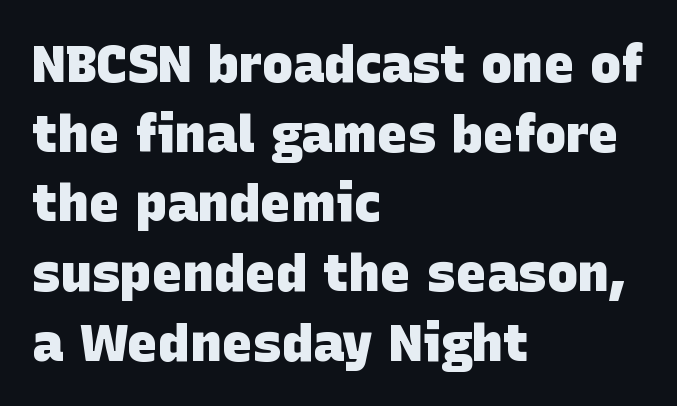
The image shows 52 px heavy sans-serif type; set left-aligned, normal line spacing (1.34x), normal letter spacing, not underlined; low stroke contrast and a large x-height.
